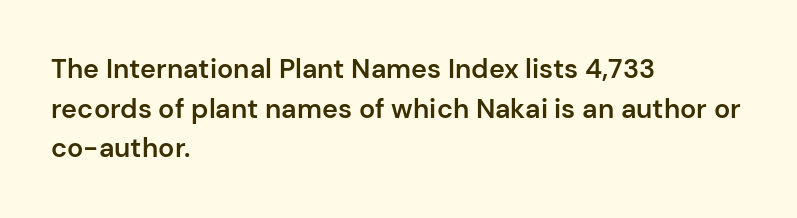
Q: Is the text bold? A: Semi-bold.
Q: Is the text italic (slanted)? A: No, it is upright.
Q: Is the text underlined? A: No.
Q: How is the paragraph aligned? A: Left-aligned.
Q: Is the spacing between letters normal or unusually wide? A: Normal.
Q: Is the spacing between lines tight, normal or loose? A: Normal.
